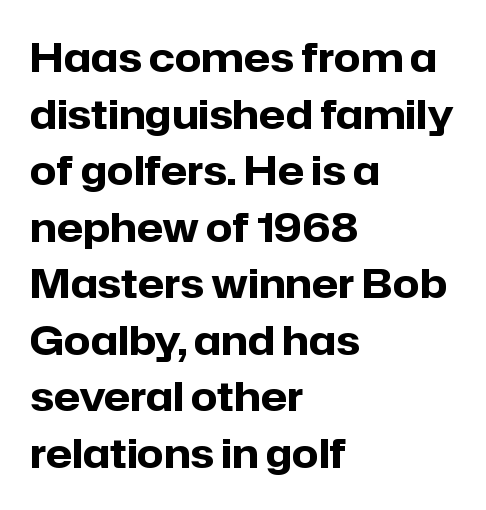
The image shows 39 px heavy sans-serif type, upright; set left-aligned, normal line spacing (1.45x), normal letter spacing, not underlined; low stroke contrast and a medium x-height.
